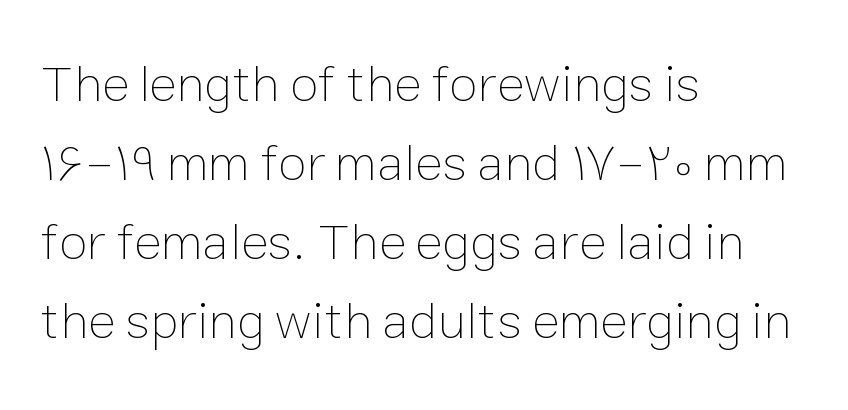
The image shows 52 px thin type, upright; set left-aligned, normal line spacing (1.52x), normal letter spacing, not underlined; low stroke contrast and a medium x-height.
